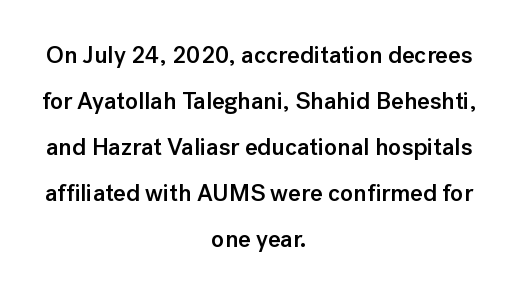
Q: Is the text bold? A: Semi-bold.
Q: Is the text italic (slanted)? A: No, it is upright.
Q: Is the text underlined? A: No.
Q: How is the paragraph aligned? A: Centered.
Q: Is the spacing between letters normal or unusually wide? A: Normal.
Q: Is the spacing between lines tight, normal or loose? A: Loose.
